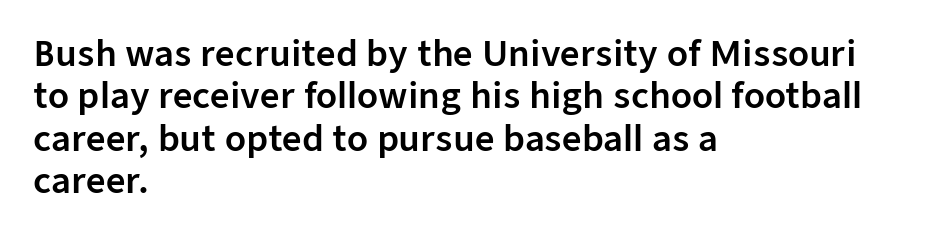
The image shows 34 px sans-serif type, upright; set left-aligned, normal line spacing (1.25x), normal letter spacing, not underlined; low stroke contrast and a medium x-height.
